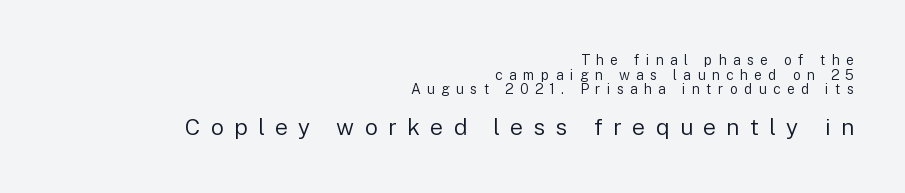
{"italic": "no", "bold": "no", "underline": "no", "align": "right", "line_spacing": "tight", "line_spacing_ratio": 1.04, "letter_spacing": "wide", "letter_spacing_em": 0.45, "larger_block": "second", "size_ratio": 1.64, "glyph_px": 23}
